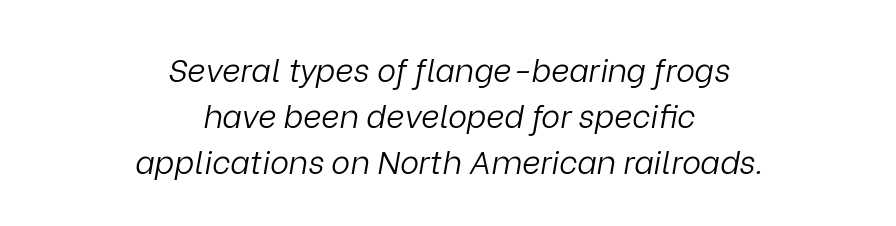
Q: Is the text bold? A: No.
Q: Is the text italic (slanted)? A: Yes, it leans right by about 9 degrees.
Q: Is the text underlined? A: No.
Q: How is the paragraph aligned? A: Centered.
Q: Is the spacing between letters normal or unusually wide? A: Normal.
Q: Is the spacing between lines tight, normal or loose? A: Normal.
Q: Width (condensed, normal, or wide)? A: Normal.
Q: Stroke contrast? A: Low.
Q: x-height? A: Medium.
Q: Monospaced? A: No.
